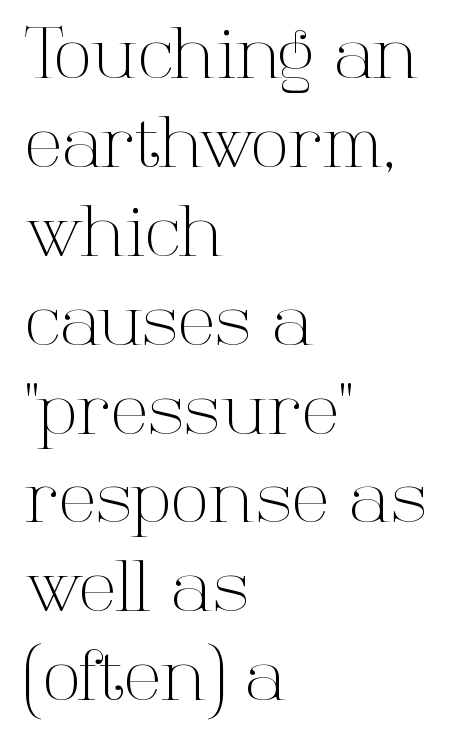
Q: Is the text bold? A: No.
Q: Is the text italic (slanted)? A: No, it is upright.
Q: Is the typeface a serif or a sans-serif typeface? A: Serif.
Q: Is the text underlined? A: No.
Q: How is the paragraph aligned? A: Left-aligned.
Q: Is the spacing between letters normal or unusually wide? A: Normal.
Q: Is the spacing between lines tight, normal or loose? A: Normal.
Q: Width (condensed, normal, or wide)? A: Normal.
Q: Stroke contrast? A: High.
Q: x-height? A: Medium.
Q: Monospaced? A: No.
